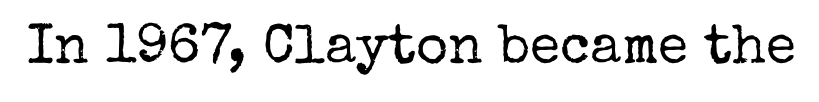
Quick note: underline off. The specimen reads as upright at a glance. Looks like regular typesetting: each glyph gets only the width it needs. Weight: not bold — regular or lighter. This sample uses a serif face.
